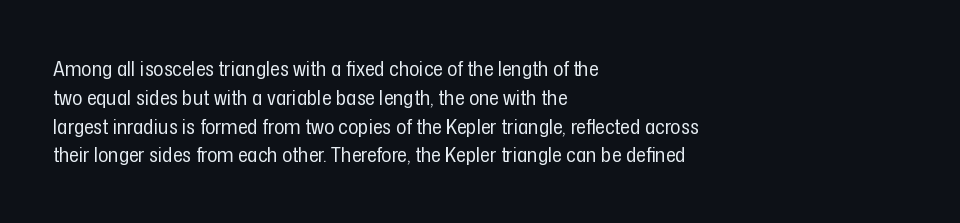
The image shows 21 px text type, upright; set left-aligned, normal line spacing (1.37x), normal letter spacing, not underlined.
